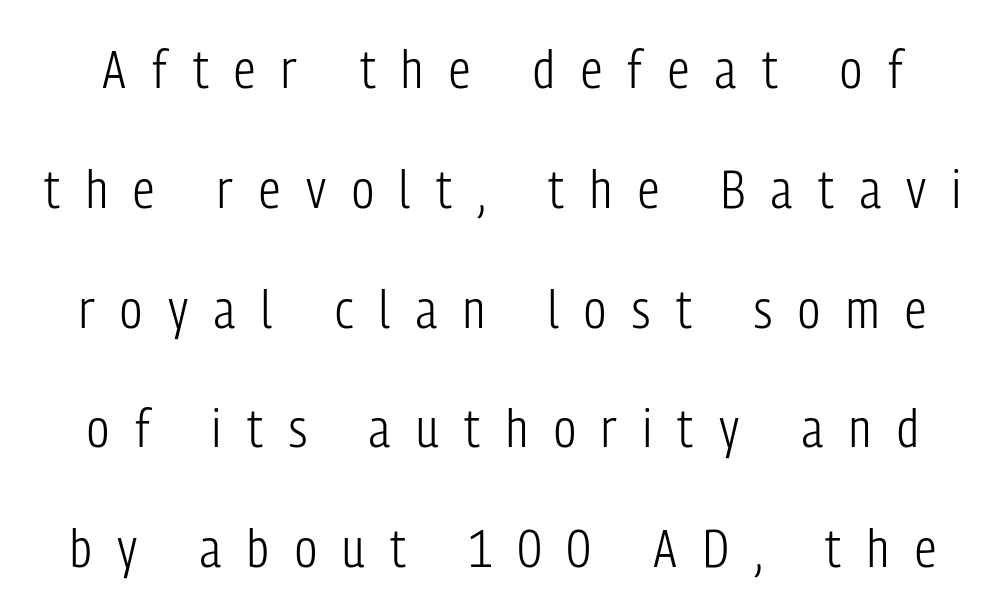
This sample uses expanded letter spacing, leaving extra air between glyphs. Grotesque or geometric, the face here clearly has no serifs. Descender tails drop into unmarked territory. This is roman type, the default non-slanted kind. No extra ink here — the face is not bold. The face used here is proportionally spaced, like ordinary book or web type.
